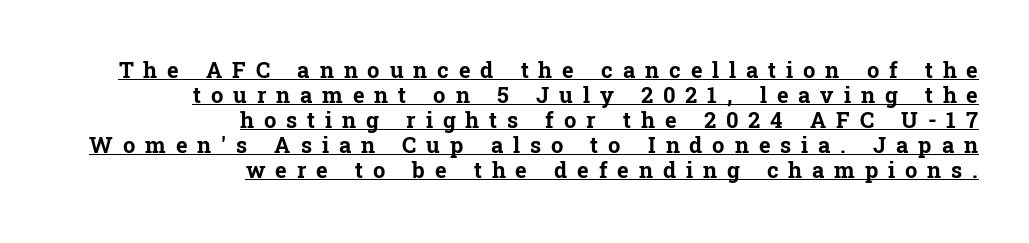
{"italic": "no", "bold": "yes", "underline": "yes", "align": "right", "line_spacing": "tight", "line_spacing_ratio": 1.14, "letter_spacing": "wide", "letter_spacing_em": 0.45, "glyph_px": 22}
